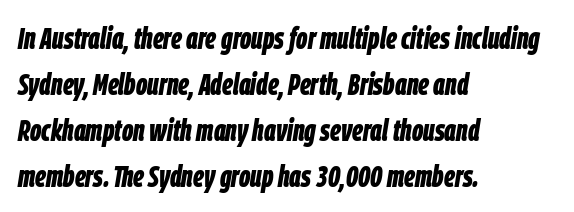
Is the type bold? Yes — the strokes are clearly thick and heavy. Standard letterfit; no display-style spreading of the glyphs. Each letter keeps its own natural width here, so spacing adapts to shape. A clean baseline with only descenders dipping below it. The lines in this sample share a left origin and differ only in where they stop.
